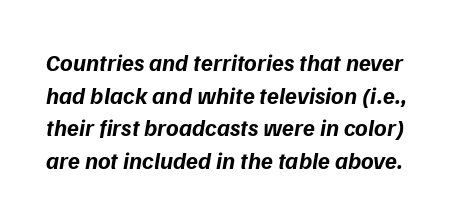
{"bold": "yes", "underline": "no", "line_spacing": "normal", "line_spacing_ratio": 1.36, "letter_spacing": "normal", "letter_spacing_em": 0.0, "glyph_px": 24}
